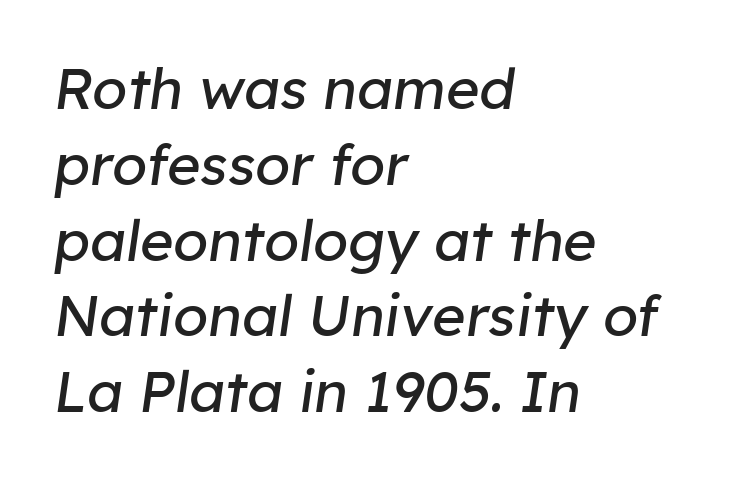
{"italic": "yes", "lean": "right", "slant_degrees": 8, "bold": "no", "weight": "regular", "width": "normal", "stroke_contrast": "low", "x_height": "medium", "monospaced": "no", "underline": "no", "align": "left", "line_spacing": "normal", "line_spacing_ratio": 1.33, "letter_spacing": "normal", "letter_spacing_em": 0.0, "glyph_px": 57}
